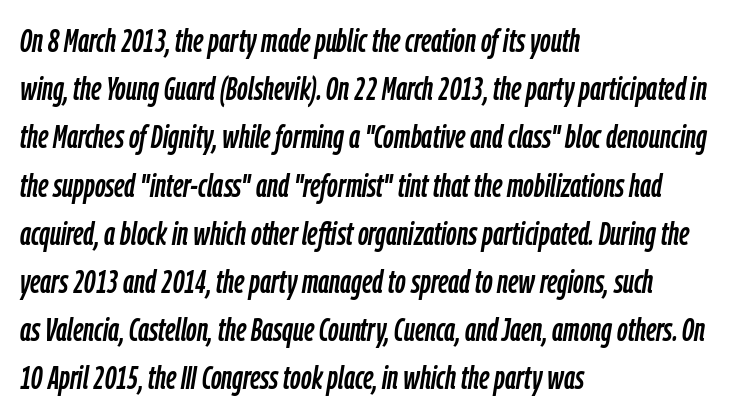
The image shows 33 px condensed type, italic (leaning right); set left-aligned, normal line spacing (1.46x), normal letter spacing, not underlined; low stroke contrast and a medium x-height.
